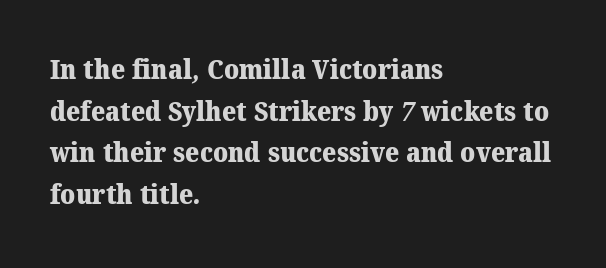
The image shows 27 px bold type; set left-aligned, normal line spacing (1.54x), normal letter spacing, not underlined.
